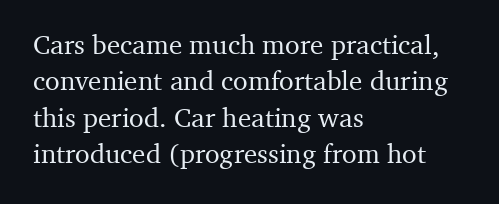
Q: Is the text italic (slanted)? A: No, it is upright.
Q: Is the text underlined? A: No.
Q: How is the paragraph aligned? A: Left-aligned.
Q: Is the spacing between letters normal or unusually wide? A: Normal.
Q: Is the spacing between lines tight, normal or loose? A: Normal.
